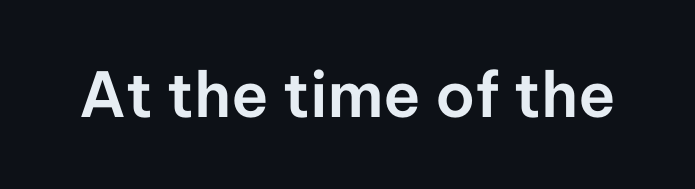
The image shows 62 px sans-serif type, upright; set normal letter spacing, not underlined; low stroke contrast and a medium x-height.
